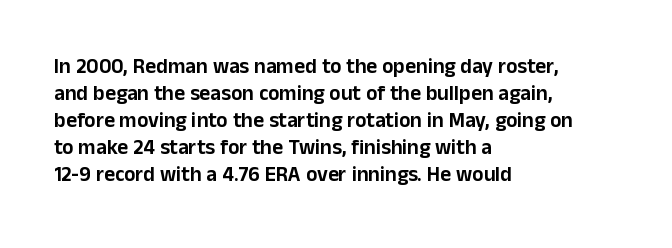
The image shows 21 px text type, upright; set left-aligned, normal line spacing (1.28x), normal letter spacing, not underlined.
